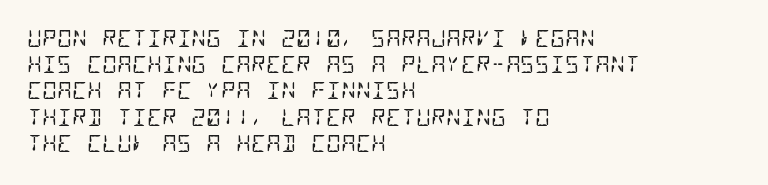
If you drew a ruler down the left edge, every line would touch it. Descender tails drop into unmarked territory. You could call the tracking neutral — neither tight nor loose. Baseline-to-baseline distance is barely more than the letter height. The characters are drawn with everyday or finer stroke widths.
